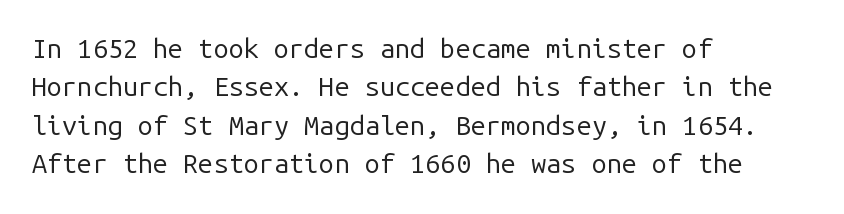
{"italic": "no", "bold": "no", "underline": "no", "align": "left", "line_spacing": "normal", "line_spacing_ratio": 1.42, "letter_spacing": "normal", "letter_spacing_em": 0.0, "glyph_px": 27}
